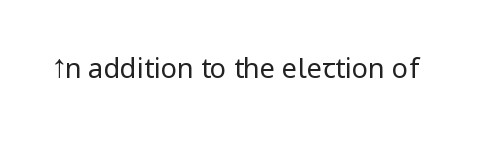
The image shows 27 px text type, upright; set normal letter spacing, not underlined.
